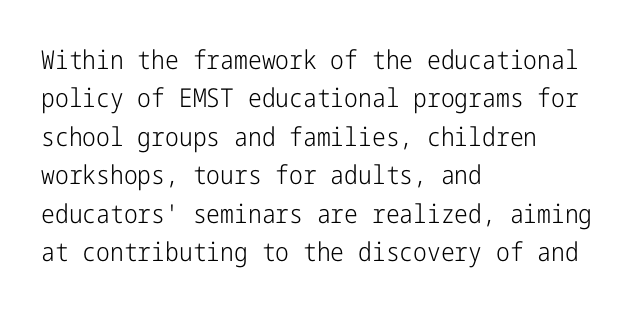
{"italic": "no", "bold": "no", "underline": "no", "align": "left", "line_spacing": "normal", "line_spacing_ratio": 1.48, "letter_spacing": "normal", "letter_spacing_em": 0.0, "glyph_px": 26}
